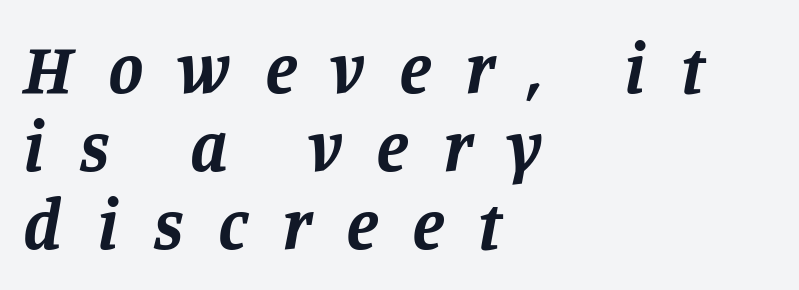
The image shows 71 px bold serif type, italic (leaning right); set left-aligned, tight line spacing (1.1x), unusually wide letter spacing (+0.49 em), not underlined; low stroke contrast and a large x-height.
